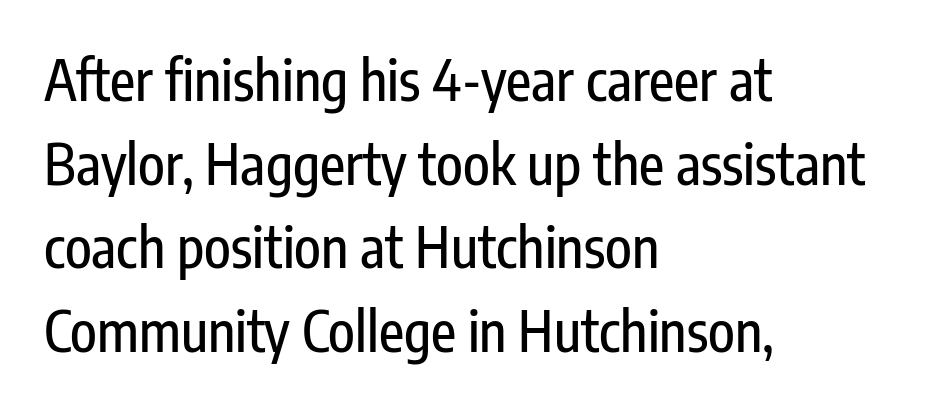
Q: Is the text italic (slanted)? A: No, it is upright.
Q: Is the typeface a serif or a sans-serif typeface? A: Sans-serif.
Q: Is the text underlined? A: No.
Q: How is the paragraph aligned? A: Left-aligned.
Q: Is the spacing between letters normal or unusually wide? A: Normal.
Q: Is the spacing between lines tight, normal or loose? A: Normal.
Q: Width (condensed, normal, or wide)? A: Condensed.
Q: Stroke contrast? A: Low.
Q: x-height? A: Medium.
Q: Monospaced? A: No.
